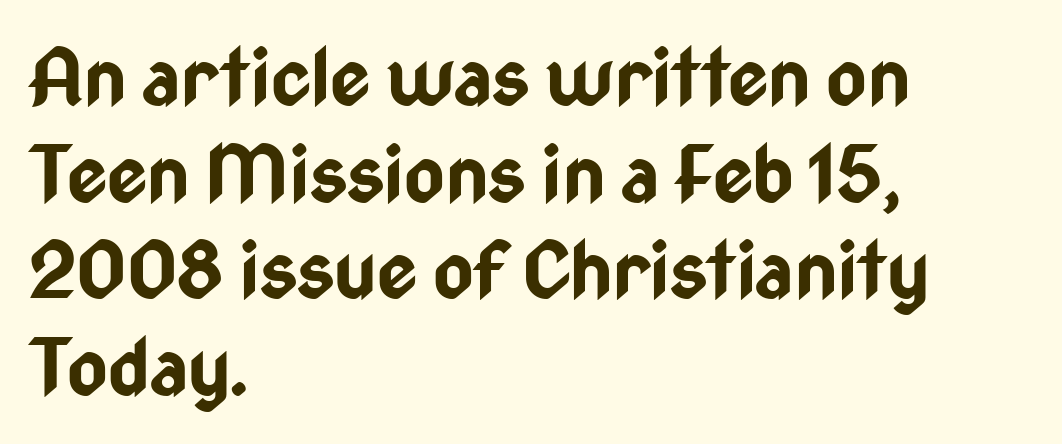
The rendering uses natural spacing where letterforms have individual widths. What weight is shown? A full bold with thick strokes. Short and long lines alike share a common starting point at left. Typographically, this falls in the sans-serif category. The string is rendered with underlining switched off. These lines keep a tight, regular rhythm from letter to letter.
